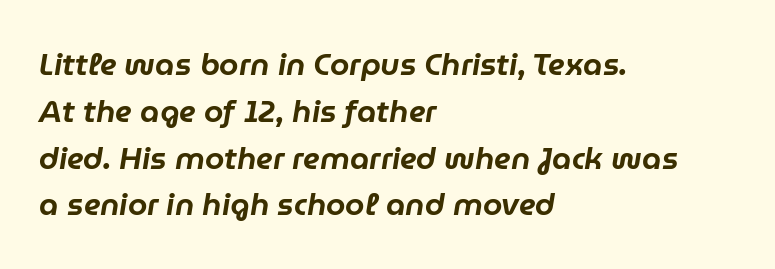
The space beneath each line is pristine and unruled. Compared with a centered layout, this one pins lines to the left instead. Compared with typical body copy, the letter spacing here is the same. Is there much room between lines? A standard amount, neither cramped nor airy. Do the characters align in a grid? No, the font is proportional.
